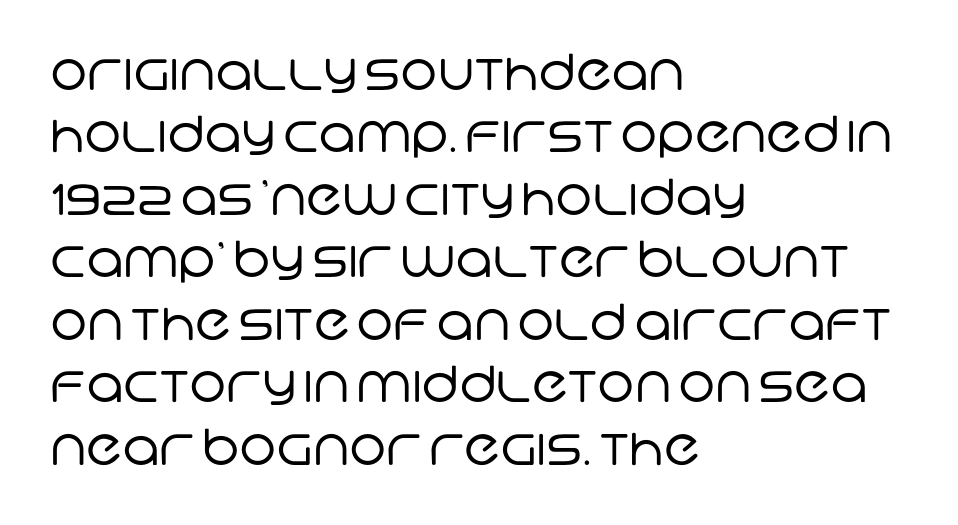
Unlike a traditional serif, this face leaves its strokes unadorned. Summary of vertical rhythm: regular, with standard interline spacing. The ragged edge is on the right, which tells us the setting is flush left. The font sits on the lighter half of the weight spectrum, regular included. A typesetter would call this proportional, since set widths differ per character.
